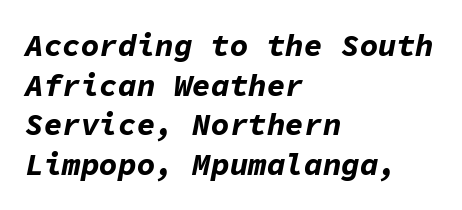
The glyphs have the mass of a bold cut. The line-height multiplier appears to be the usual default. Does extra space separate the letters? No, they use regular spacing. The glyphs are unaccompanied by any horizontal stroke below them. Teacher's note: observe the even left margin — that is flush-left alignment. The face used here is monospaced, like something from a code editor.
